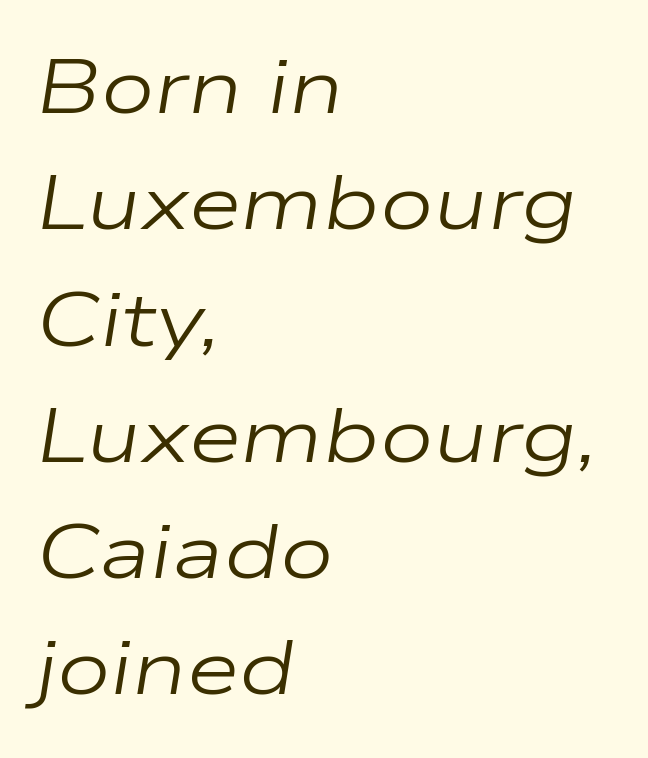
Q: Is the text bold? A: No.
Q: Is the text italic (slanted)? A: Yes, it leans right by about 9 degrees.
Q: Is the text underlined? A: No.
Q: How is the paragraph aligned? A: Left-aligned.
Q: Is the spacing between letters normal or unusually wide? A: Normal.
Q: Is the spacing between lines tight, normal or loose? A: Normal.
Q: Width (condensed, normal, or wide)? A: Wide.
Q: Stroke contrast? A: Low.
Q: x-height? A: Medium.
Q: Monospaced? A: No.
